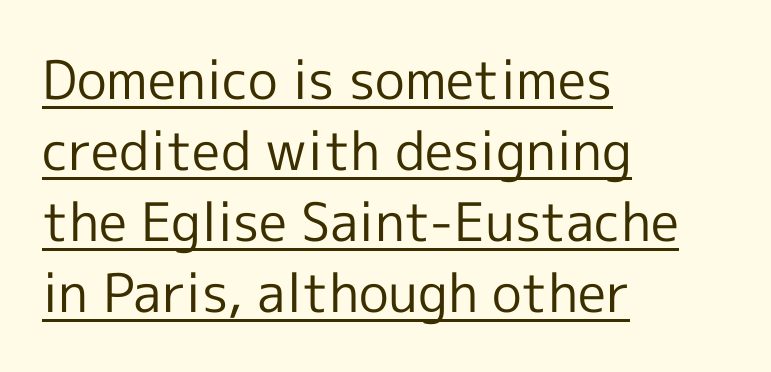
{"serif": "no", "italic": "no", "bold": "no", "weight": "regular", "width": "normal", "x_height": "medium", "monospaced": "no", "underline": "yes", "align": "left", "line_spacing": "normal", "line_spacing_ratio": 1.34, "letter_spacing": "normal", "letter_spacing_em": 0.0, "glyph_px": 53}
